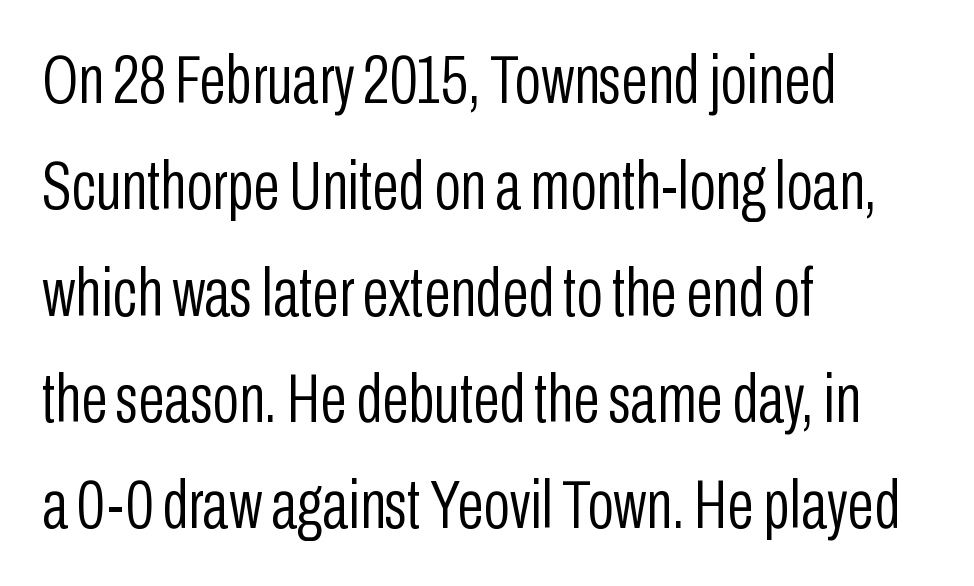
The image shows 69 px light, condensed sans-serif type, upright; set left-aligned, normal line spacing (1.54x), normal letter spacing, not underlined; low stroke contrast and a medium x-height.
